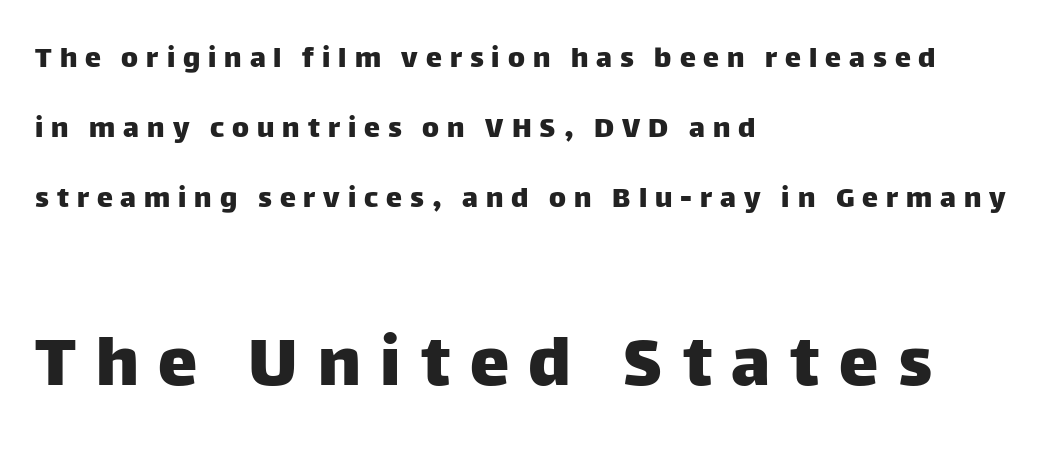
{"serif": "no", "italic": "no", "width": "normal", "stroke_contrast": "low", "x_height": "large", "monospaced": "no", "underline": "no", "align": "left", "line_spacing": "loose", "line_spacing_ratio": 2.18, "letter_spacing": "wide", "letter_spacing_em": 0.25, "larger_block": "second", "size_ratio": 2.47, "glyph_px": 79}
